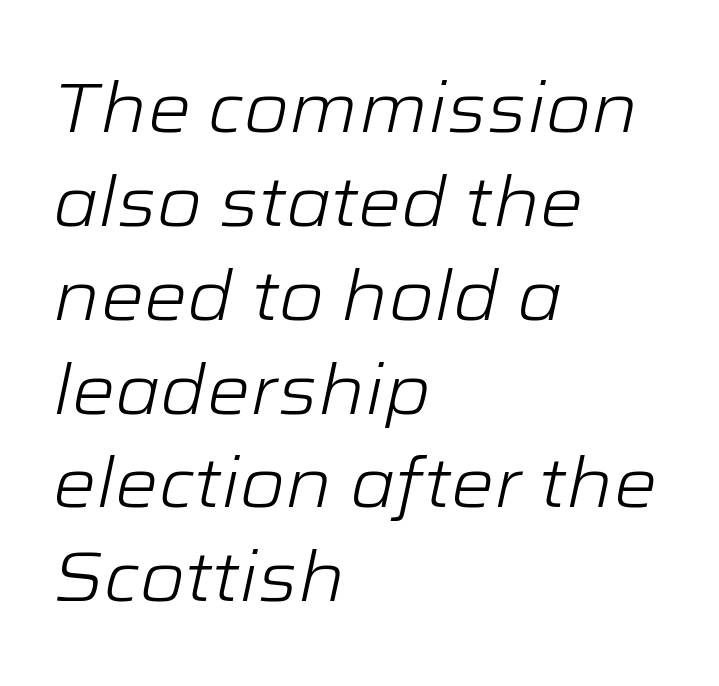
Q: Is the text bold? A: No.
Q: Is the text italic (slanted)? A: Yes, it leans right by about 12 degrees.
Q: Is the text underlined? A: No.
Q: How is the paragraph aligned? A: Left-aligned.
Q: Is the spacing between letters normal or unusually wide? A: Normal.
Q: Is the spacing between lines tight, normal or loose? A: Normal.
Q: Width (condensed, normal, or wide)? A: Wide.
Q: Stroke contrast? A: Low.
Q: x-height? A: Medium.
Q: Monospaced? A: No.
